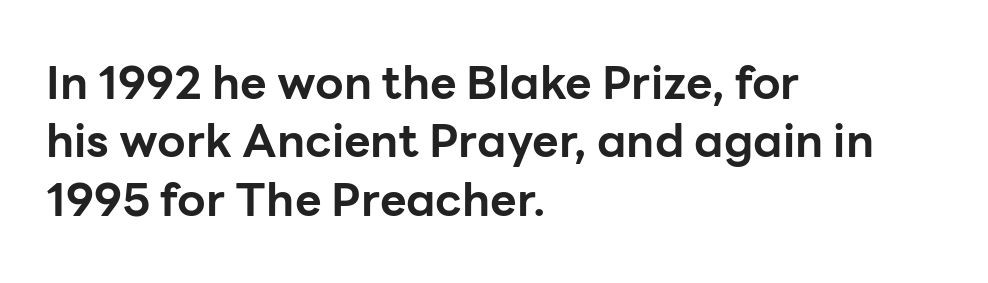
Think of a printed novel: that variable character pitch is what you see here. It's the straight-up-and-down kind of type. The designer left line spacing at the default. Left-aligned paragraph, ragged on the right. The letters are bold, with thick, heavy strokes. The font family rendered here belongs to the sans-serif group.
